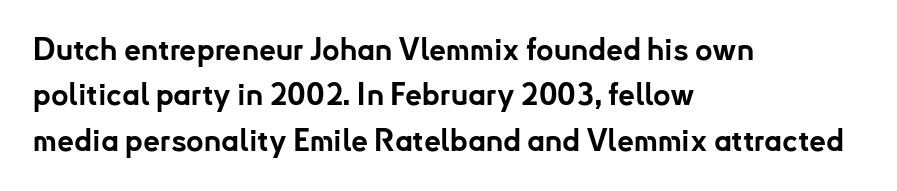
Q: Is the text bold? A: Yes.
Q: Is the text italic (slanted)? A: No, it is upright.
Q: Is the typeface a serif or a sans-serif typeface? A: Sans-serif.
Q: Is the text underlined? A: No.
Q: How is the paragraph aligned? A: Left-aligned.
Q: Is the spacing between letters normal or unusually wide? A: Normal.
Q: Is the spacing between lines tight, normal or loose? A: Normal.
Q: Width (condensed, normal, or wide)? A: Normal.
Q: Stroke contrast? A: Low.
Q: x-height? A: Small.
Q: Monospaced? A: No.
